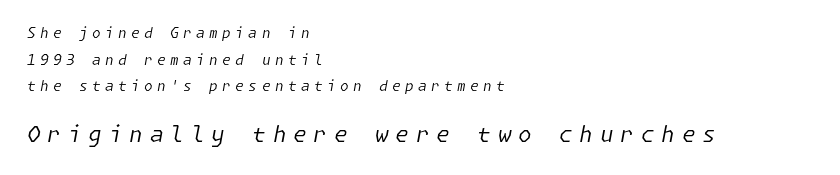
{"italic": "yes", "lean": "right", "slant_degrees": 11, "bold": "no", "underline": "no", "align": "left", "line_spacing": "loose", "line_spacing_ratio": 1.9, "letter_spacing": "wide", "letter_spacing_em": 0.31, "larger_block": "second", "size_ratio": 1.57, "glyph_px": 22}
